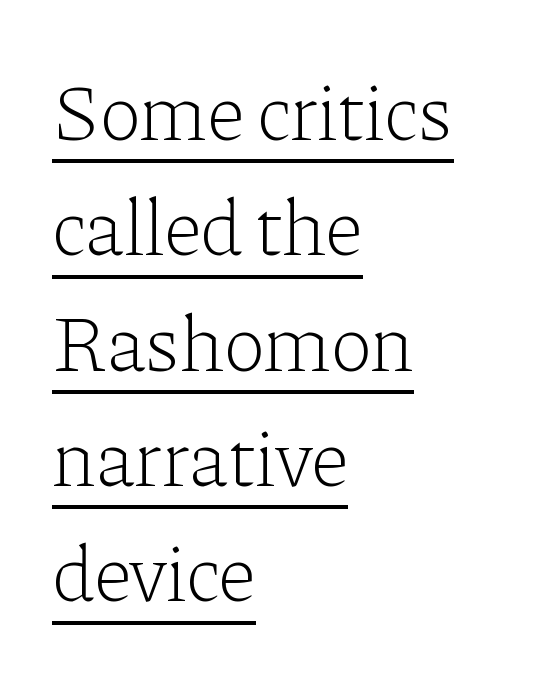
{"serif": "yes", "italic": "no", "bold": "no", "weight": "light", "width": "normal", "stroke_contrast": "low", "x_height": "medium", "monospaced": "no", "underline": "yes", "align": "left", "line_spacing": "normal", "line_spacing_ratio": 1.46, "letter_spacing": "normal", "letter_spacing_em": 0.0, "glyph_px": 79}
